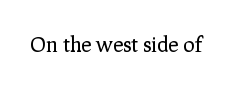
The image shows 21 px text type, upright; set normal letter spacing, not underlined.
